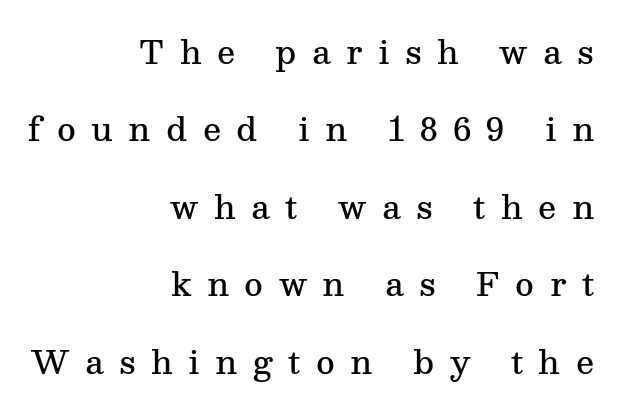
The paragraph has a hard right edge and a soft left edge. This is serif lettering, the kind often seen in printed books. These lines are rendered in a variable-pitch font. Every character sits straight up, as roman type does. Honestly, there is no underline to notice here at all.
